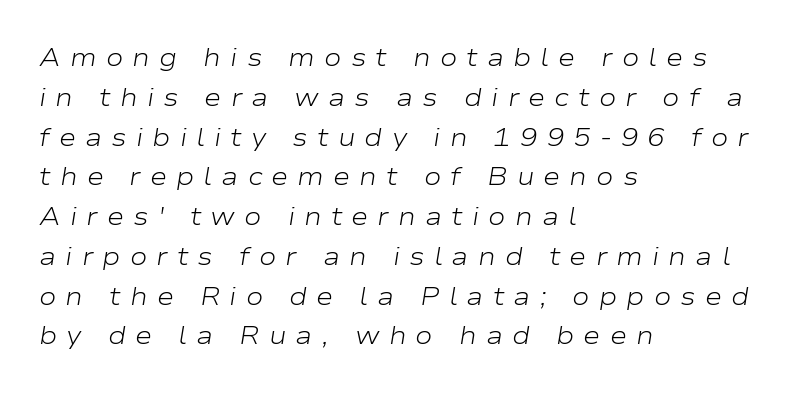
The image shows 26 px text type, italic (leaning right); set left-aligned, normal line spacing (1.53x), unusually wide letter spacing (+0.35 em), not underlined.
